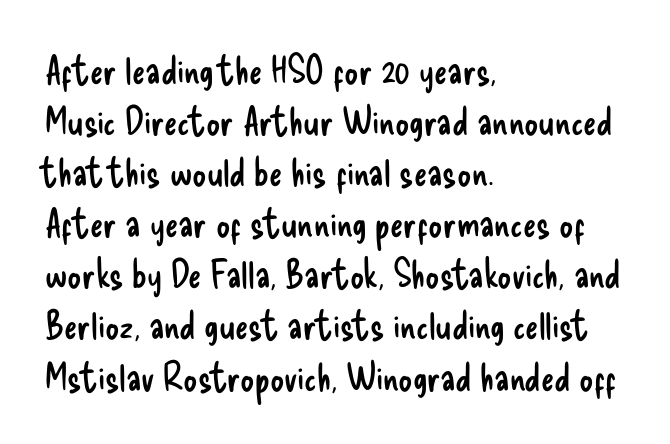
{"serif": "no", "italic": "no", "bold": "no", "weight": "regular", "width": "condensed", "stroke_contrast": "low", "x_height": "small", "monospaced": "no", "underline": "no", "align": "left", "line_spacing": "normal", "line_spacing_ratio": 1.31, "letter_spacing": "normal", "letter_spacing_em": 0.0, "glyph_px": 39}
